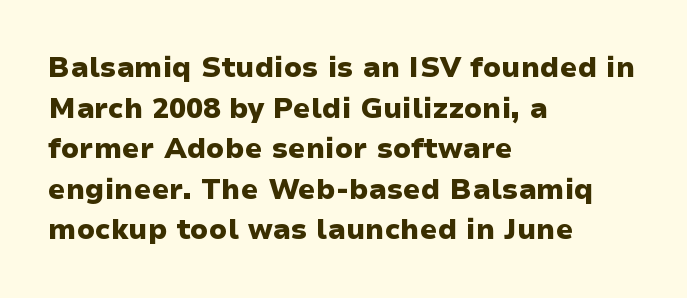
The horizontal fit of the characters is conventional and even. These lines were composed using upright roman letters. Examine the stroke ends and you'll find no serifs. This is heavy type, rendered in bold.
